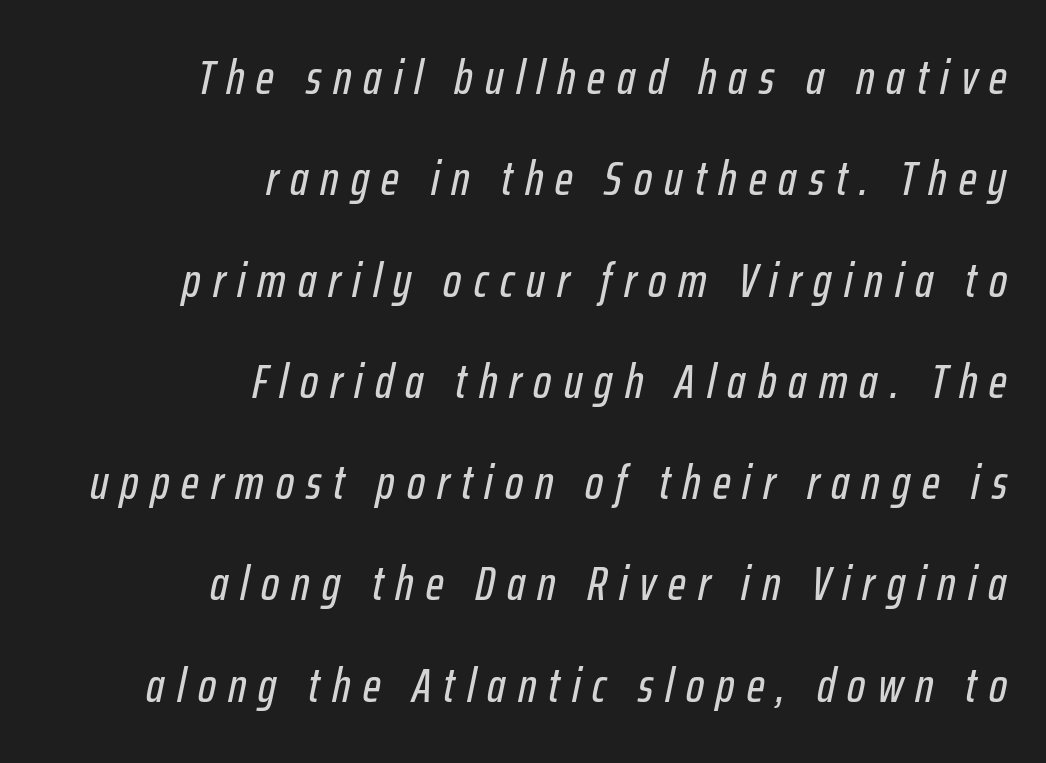
The image shows 48 px condensed type, italic (leaning right); set right-aligned, loose line spacing (2.11x), unusually wide letter spacing (+0.25 em), not underlined; low stroke contrast and a medium x-height.
